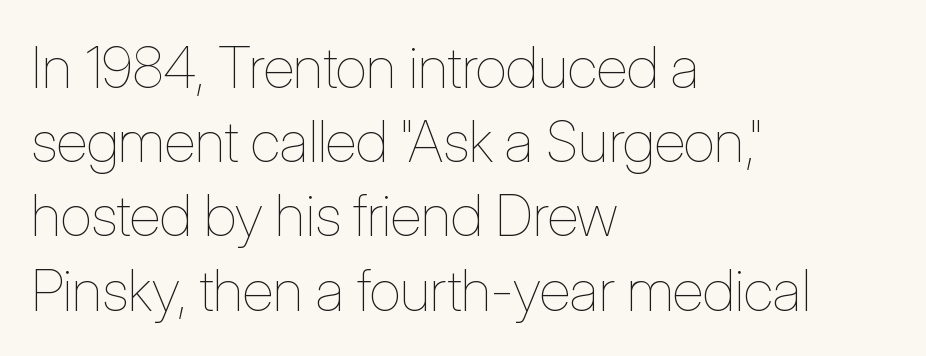
The face used here is proportionally spaced, like ordinary book or web type. Weight class: somewhere from thin through regular. The lines in this sample share a left origin and differ only in where they stop. How are the letters spaced? Ordinarily, with no added tracking. The type sits square on the baseline with zero lean.
